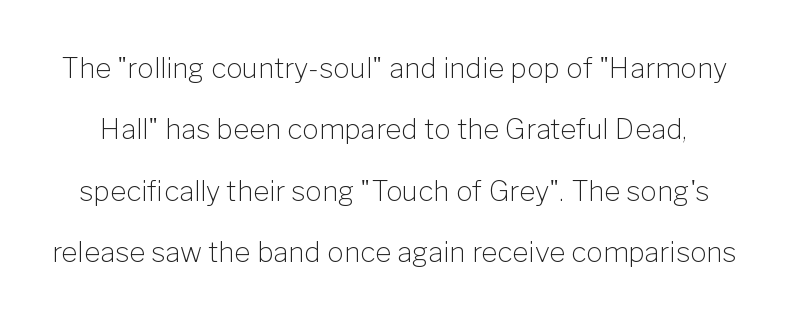
The image shows 28 px light sans-serif type, upright; set loose line spacing (2.19x), normal letter spacing, not underlined; low stroke contrast and a medium x-height.
